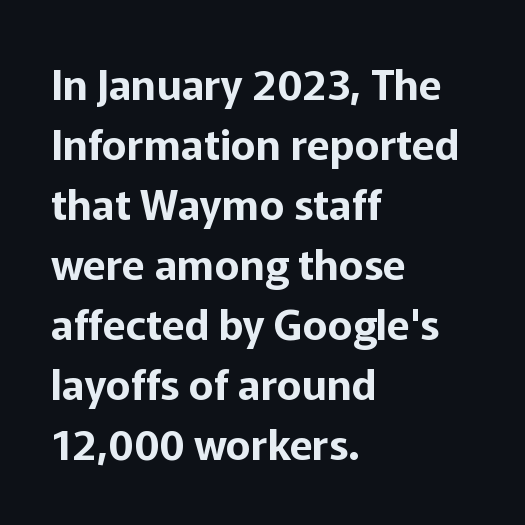
Q: Is the text italic (slanted)? A: No, it is upright.
Q: Is the typeface a serif or a sans-serif typeface? A: Sans-serif.
Q: Is the text underlined? A: No.
Q: How is the paragraph aligned? A: Left-aligned.
Q: Is the spacing between letters normal or unusually wide? A: Normal.
Q: Is the spacing between lines tight, normal or loose? A: Normal.
Q: Width (condensed, normal, or wide)? A: Normal.
Q: Stroke contrast? A: Low.
Q: x-height? A: Medium.
Q: Monospaced? A: No.
